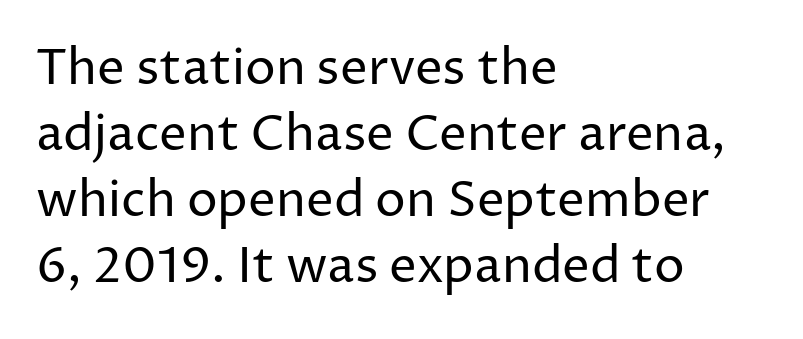
Q: Is the text bold? A: No.
Q: Is the text italic (slanted)? A: No, it is upright.
Q: Is the typeface a serif or a sans-serif typeface? A: Sans-serif.
Q: Is the text underlined? A: No.
Q: How is the paragraph aligned? A: Left-aligned.
Q: Is the spacing between letters normal or unusually wide? A: Normal.
Q: Is the spacing between lines tight, normal or loose? A: Normal.
Q: Width (condensed, normal, or wide)? A: Normal.
Q: Stroke contrast? A: Low.
Q: x-height? A: Medium.
Q: Monospaced? A: No.
